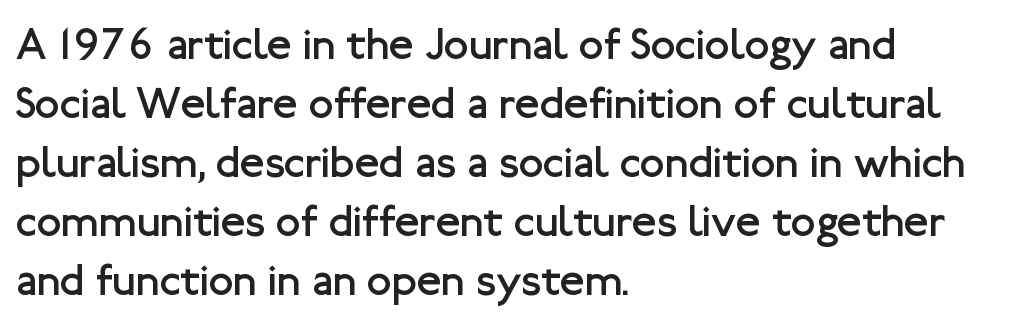
{"serif": "no", "italic": "no", "bold": "no", "weight": "regular", "width": "normal", "stroke_contrast": "low", "x_height": "medium", "monospaced": "no", "underline": "no", "align": "left", "line_spacing": "normal", "line_spacing_ratio": 1.31, "letter_spacing": "normal", "letter_spacing_em": 0.0, "glyph_px": 45}
